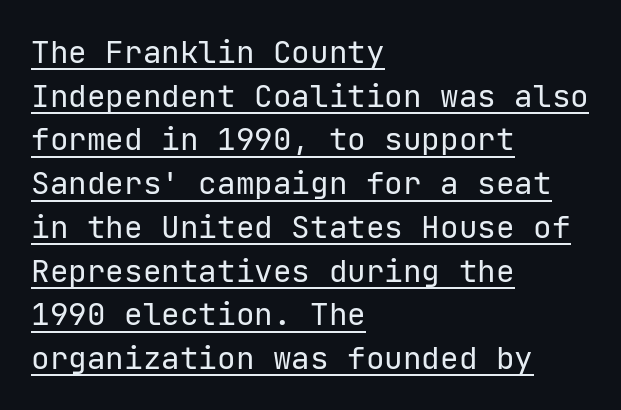
The image shows 31 px regular-weight sans-serif type, upright; set left-aligned, normal line spacing (1.41x), normal letter spacing, underlined; low stroke contrast and a medium x-height.
